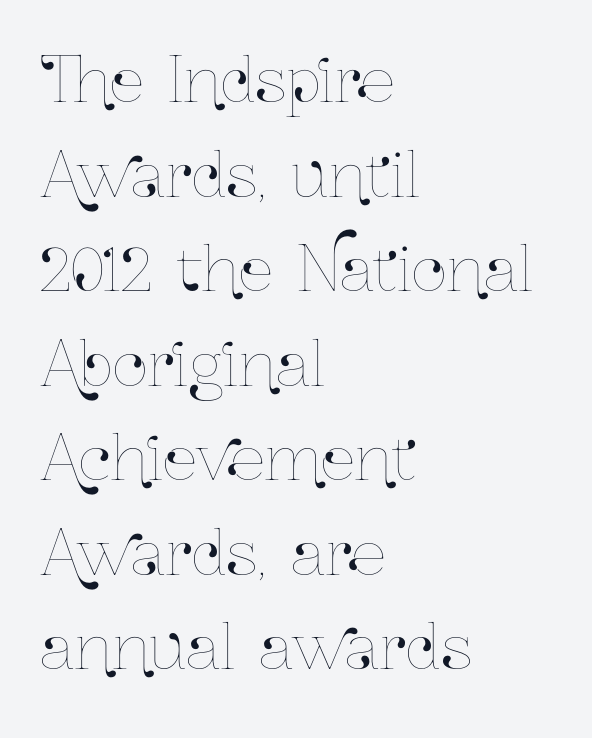
{"italic": "no", "width": "condensed", "stroke_contrast": "low", "x_height": "medium", "monospaced": "no", "underline": "no", "align": "left", "line_spacing": "normal", "line_spacing_ratio": 1.55, "letter_spacing": "normal", "letter_spacing_em": 0.0, "glyph_px": 61}
